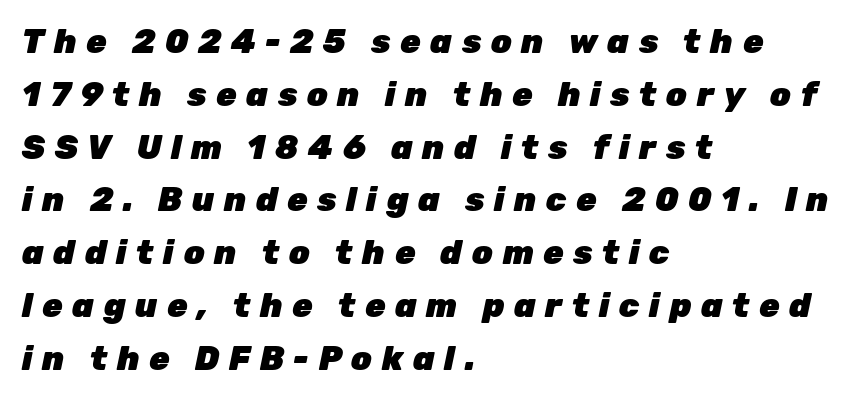
Q: Is the text bold? A: Yes.
Q: Is the text italic (slanted)? A: Yes, it leans right by about 12 degrees.
Q: Is the text underlined? A: No.
Q: How is the paragraph aligned? A: Left-aligned.
Q: Is the spacing between letters normal or unusually wide? A: Unusually wide.
Q: Is the spacing between lines tight, normal or loose? A: Normal.
Q: Width (condensed, normal, or wide)? A: Normal.
Q: Stroke contrast? A: Low.
Q: x-height? A: Medium.
Q: Monospaced? A: No.
